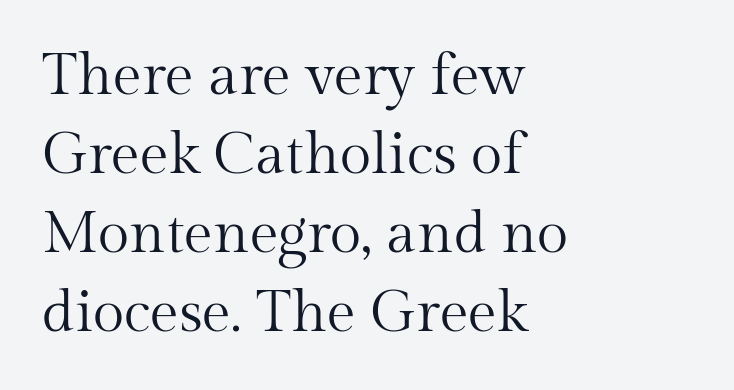
Bare-footed words on every line. These lines stack with their left ends in a neat column. The type is set solid horizontally, with unmodified tracking. Note the varied advance widths — an 'i' is clearly narrower than an 'm'. Designer's note — italics off, roman on. This is serif lettering, the kind often seen in printed books.
